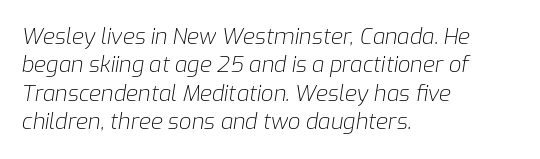
Q: Is the text bold? A: No.
Q: Is the text italic (slanted)? A: Yes, it leans right by about 9 degrees.
Q: Is the text underlined? A: No.
Q: How is the paragraph aligned? A: Left-aligned.
Q: Is the spacing between letters normal or unusually wide? A: Normal.
Q: Is the spacing between lines tight, normal or loose? A: Normal.
